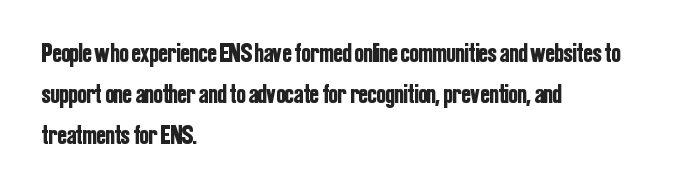
The image shows 27 px text type, upright; set left-aligned, normal line spacing (1.52x), normal letter spacing, not underlined.
